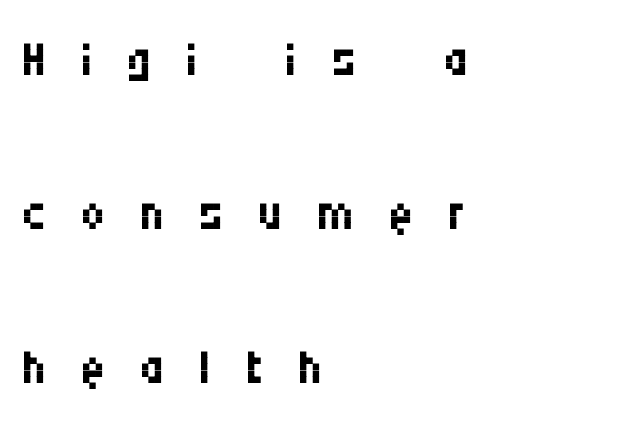
The letterforms stand isolated, each surrounded by extra space. On a weight scale, this lands at 450 or below. The specimen reads as upright at a glance. A classic flush-left, rag-right setting is used for this passage. I'd call this a sans setting — the letters go barefoot.
